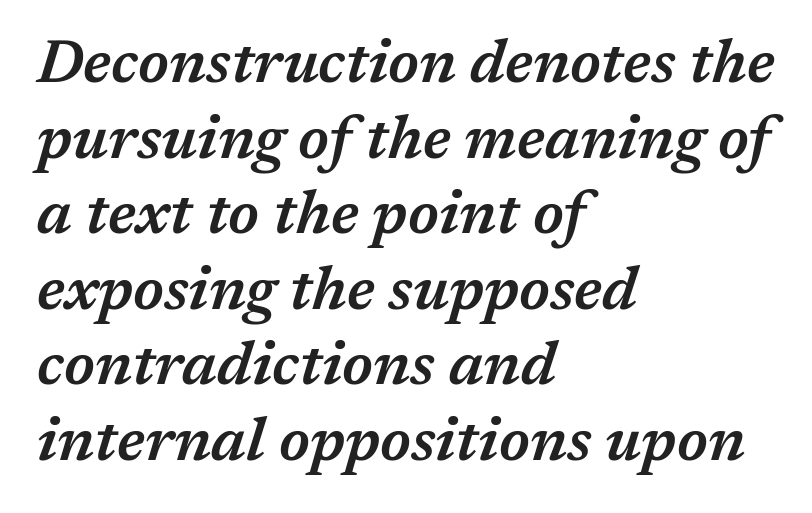
The image shows 60 px semibold type, italic (leaning right); set left-aligned, normal line spacing (1.26x), normal letter spacing, not underlined; medium stroke contrast and a medium x-height.
